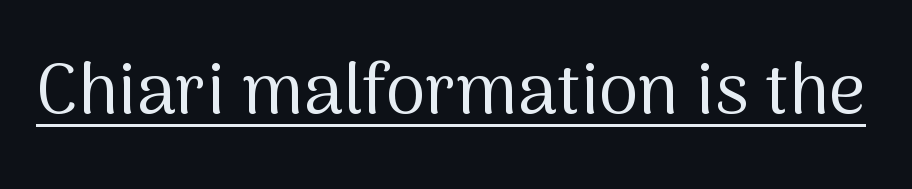
The image shows 71 px regular-weight sans-serif type, upright; set normal letter spacing, underlined; medium stroke contrast and a medium x-height.
